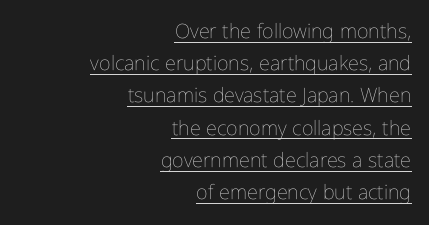
Descenders here cross a horizontal rule under the line. Is the letter spacing exaggerated? No — it looks like the ordinary default. The strokes are not fattened; the text isn't bold. These lines were composed using upright roman letters.
